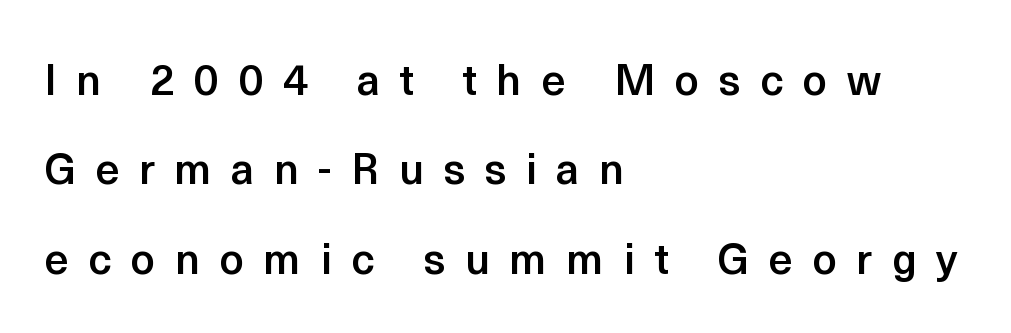
{"serif": "no", "italic": "no", "bold": "semi", "weight": "semibold", "width": "normal", "x_height": "medium", "monospaced": "no", "underline": "no", "align": "left", "line_spacing": "loose", "line_spacing_ratio": 2.08, "letter_spacing": "wide", "letter_spacing_em": 0.45, "glyph_px": 43}
